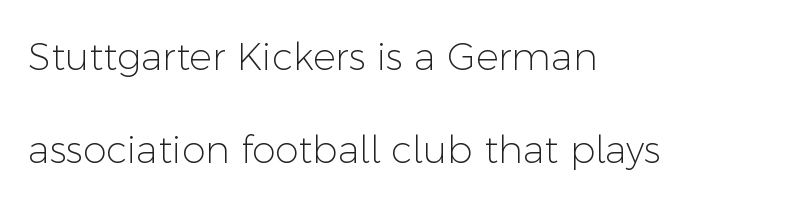
Q: Is the text bold? A: No.
Q: Is the text italic (slanted)? A: No, it is upright.
Q: Is the typeface a serif or a sans-serif typeface? A: Sans-serif.
Q: Is the text underlined? A: No.
Q: How is the paragraph aligned? A: Left-aligned.
Q: Is the spacing between letters normal or unusually wide? A: Normal.
Q: Is the spacing between lines tight, normal or loose? A: Loose.
Q: Width (condensed, normal, or wide)? A: Normal.
Q: Stroke contrast? A: Low.
Q: x-height? A: Medium.
Q: Monospaced? A: No.
